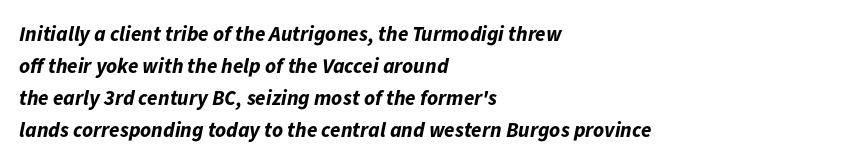
The image shows 21 px bold type, italic (leaning right); set left-aligned, normal line spacing (1.52x), normal letter spacing, not underlined.
